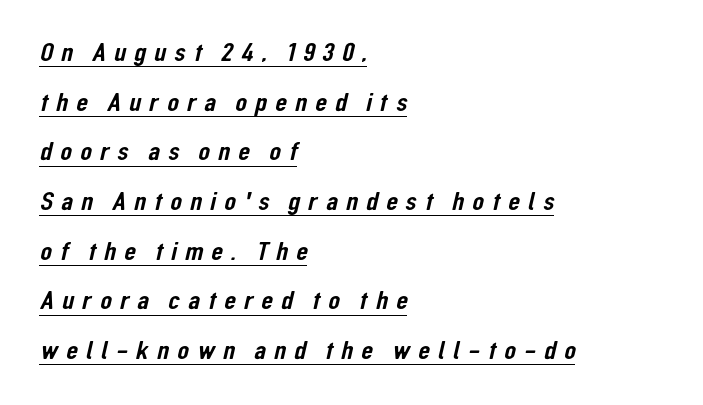
{"underline": "yes", "align": "left", "line_spacing_ratio": 1.84, "letter_spacing": "wide", "letter_spacing_em": 0.3, "glyph_px": 27}
